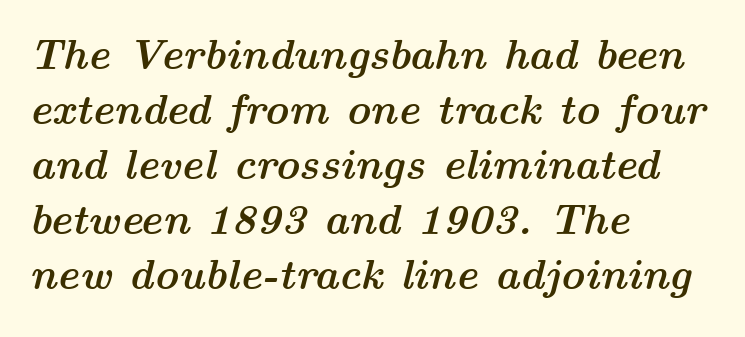
{"italic": "yes", "lean": "right", "slant_degrees": 14, "bold": "yes", "weight": "semibold", "width": "wide", "stroke_contrast": "medium", "x_height": "medium", "monospaced": "no", "underline": "no", "align": "left", "line_spacing": "normal", "line_spacing_ratio": 1.31, "letter_spacing": "normal", "letter_spacing_em": 0.0, "glyph_px": 42}
